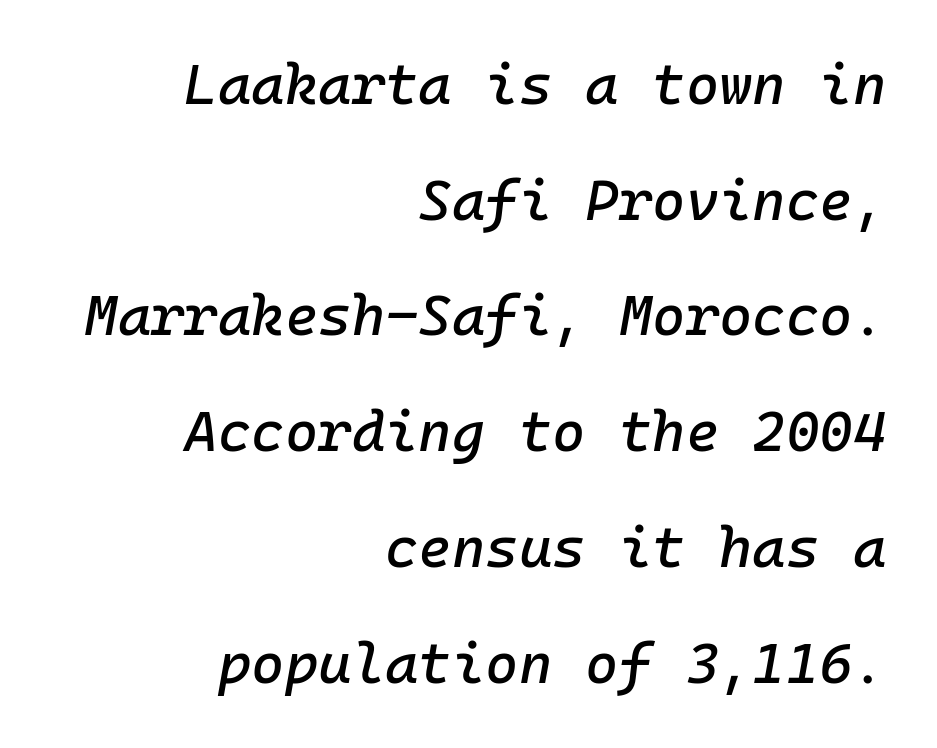
The image shows 57 px text type, italic (leaning right), monospaced; set right-aligned, loose line spacing (2.03x), normal letter spacing, not underlined; low stroke contrast and a medium x-height.
